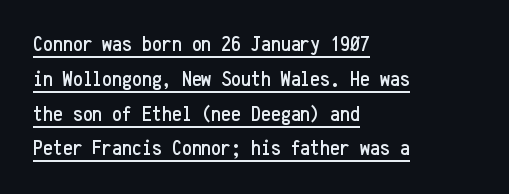
The rows are spaced the way most documents space them. Letter spacing: default. One-word summary of the alignment: left. The axis of the letterforms is exactly vertical. The specimen includes a rule beneath the text block's lines.
